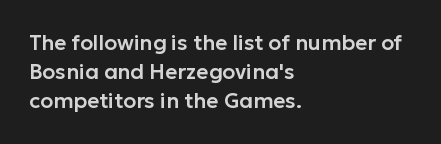
{"italic": "no", "underline": "no", "align": "left", "line_spacing": "normal", "line_spacing_ratio": 1.39, "letter_spacing": "normal", "letter_spacing_em": 0.0, "glyph_px": 21}
